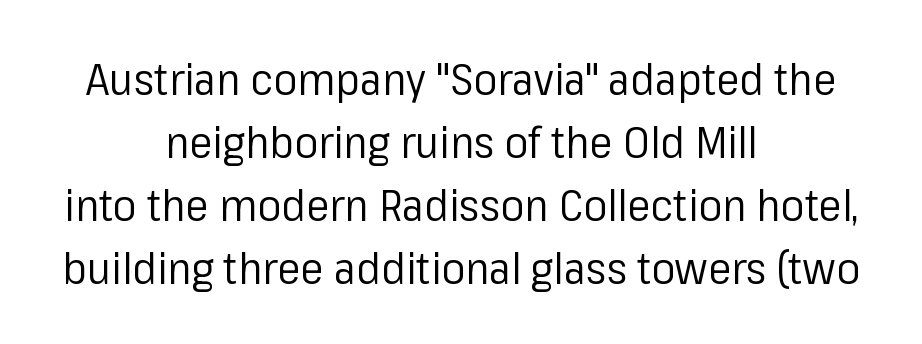
Each line is balanced around a shared central axis. The passage shown is typed in a proportional face where columns would drift. Descender tails drop into unmarked territory. In terms of letterspacing, this is plain default setting. Look at the bottom of the vertical strokes: they stop flat, with no serifs. The designer left line spacing at the default.
